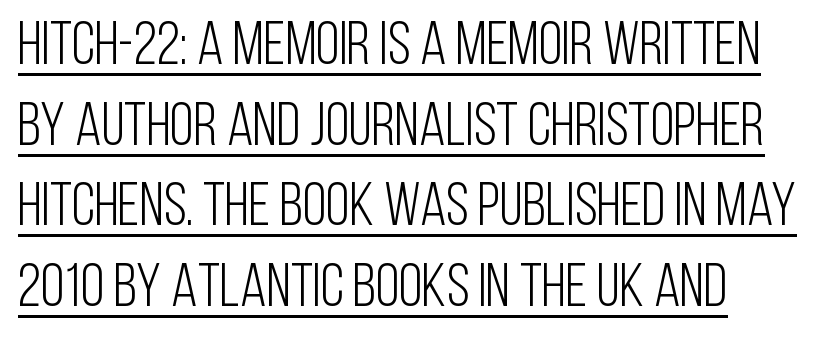
Summary of vertical rhythm: regular, with standard interline spacing. The type family on display is of the sans-serif kind. The letters advance in unequal steps, a hallmark of proportional type. Like a heading marked for emphasis, these lines bear an underscore. Tall strokes in this sample are plumb rather than angled. The letterforms sit at book weight or below.
